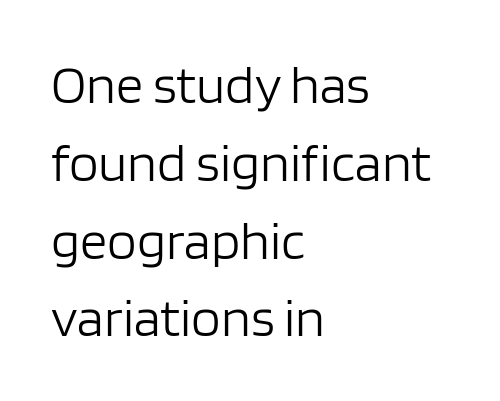
The image shows 54 px light sans-serif type, upright; set left-aligned, normal line spacing (1.44x), normal letter spacing, not underlined; low stroke contrast and a large x-height.
